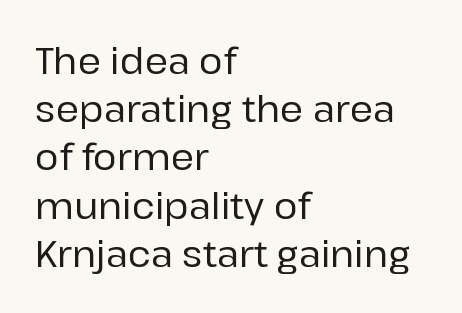
Quick note: not italic, upright. Grotesque or geometric, the face here clearly has no serifs. Lines of text with bare space underneath. Leading matches the norm, producing a regular column. Varying glyph widths throughout — classic text-font behaviour. Does the copy run flush right? No — it runs flush left.
